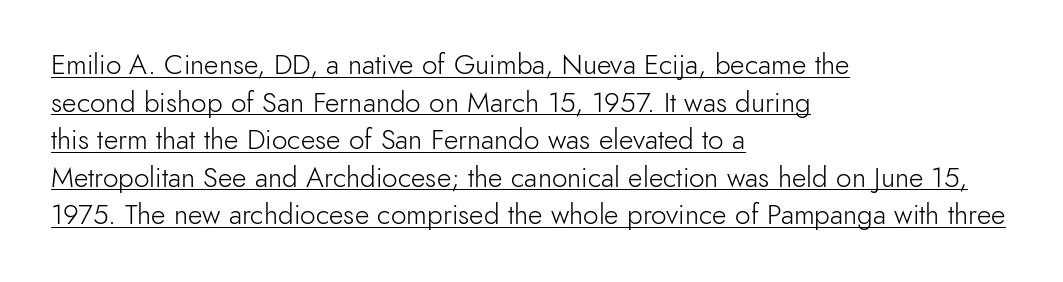
The image shows 28 px light sans-serif type, upright; set left-aligned, normal line spacing (1.34x), normal letter spacing, underlined; a small x-height.
